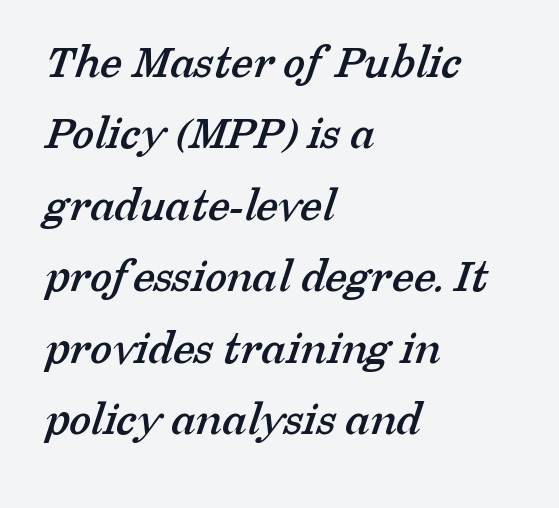
You could not count columns in this text — the font is proportionally spaced. What kind of face is this? One with serifs. Rows of type keep a routine distance in the vertical direction. What stands out about the letter spacing? Nothing — it is the standard amount. One-word summary of the alignment: left.
